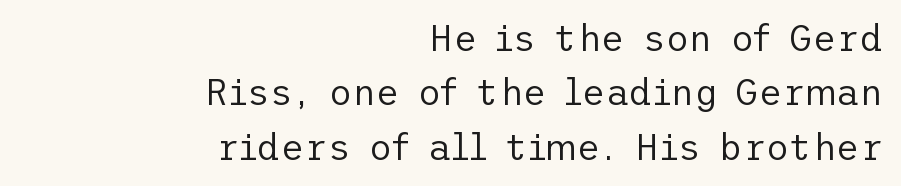
Q: Is the text bold? A: No.
Q: Is the text italic (slanted)? A: No, it is upright.
Q: Is the typeface a serif or a sans-serif typeface? A: Sans-serif.
Q: Is the text underlined? A: No.
Q: How is the paragraph aligned? A: Right-aligned.
Q: Is the spacing between letters normal or unusually wide? A: Normal.
Q: Is the spacing between lines tight, normal or loose? A: Normal.
Q: Width (condensed, normal, or wide)? A: Normal.
Q: Stroke contrast? A: Low.
Q: x-height? A: Medium.
